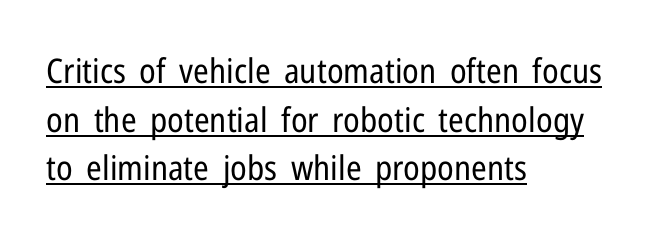
The image shows 34 px regular-weight, condensed sans-serif type, upright; set left-aligned, normal line spacing (1.43x), normal letter spacing, underlined; low stroke contrast and a medium x-height.
